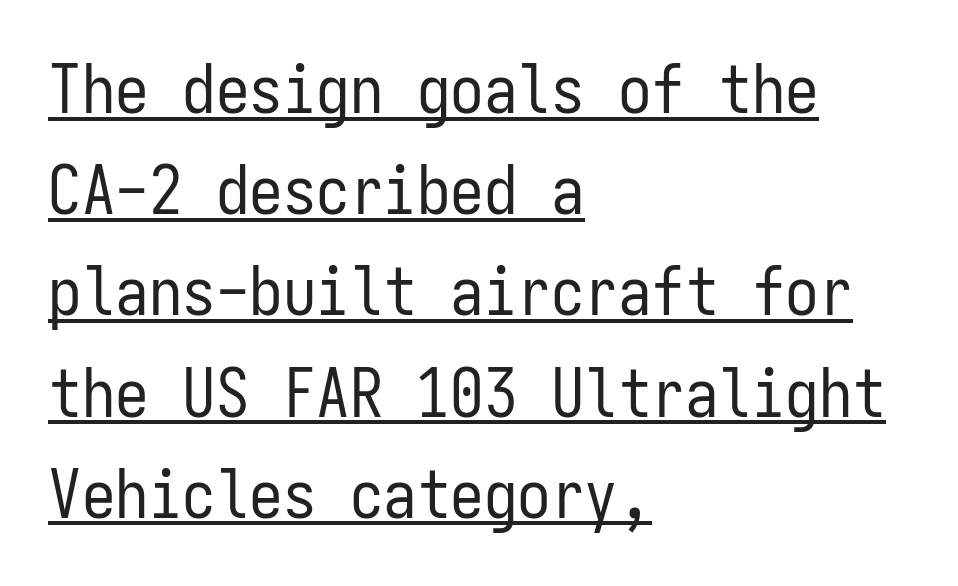
The image shows 67 px regular-weight, condensed sans-serif type, upright, monospaced; set left-aligned, normal line spacing (1.51x), normal letter spacing, underlined; low stroke contrast and a medium x-height.
